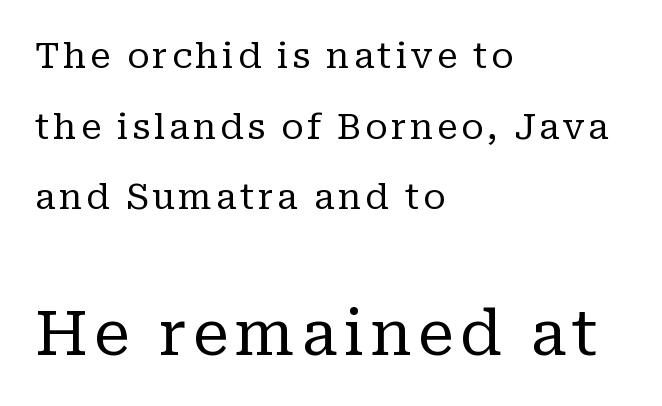
Q: Is the text bold? A: No.
Q: Is the text italic (slanted)? A: No, it is upright.
Q: Is the typeface a serif or a sans-serif typeface? A: Serif.
Q: Is the text underlined? A: No.
Q: How is the paragraph aligned? A: Left-aligned.
Q: Is the spacing between lines tight, normal or loose? A: Loose.
Q: Which block of text is set in a larger size, the first (top) or the second (bottom)? A: The second (bottom) one.
Q: Width (condensed, normal, or wide)? A: Normal.
Q: Stroke contrast? A: Low.
Q: x-height? A: Medium.
Q: Monospaced? A: No.
